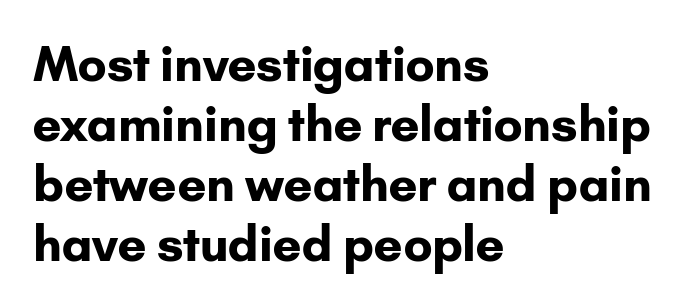
The image shows 48 px bold sans-serif type, upright; set left-aligned, normal line spacing (1.25x), normal letter spacing, not underlined; low stroke contrast and a small x-height.
